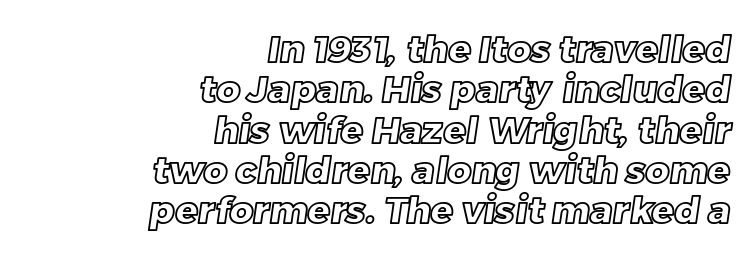
Q: Is the text underlined? A: No.
Q: How is the paragraph aligned? A: Right-aligned.
Q: Is the spacing between letters normal or unusually wide? A: Normal.
Q: Is the spacing between lines tight, normal or loose? A: Tight.
Q: Width (condensed, normal, or wide)? A: Normal.
Q: x-height? A: Large.
Q: Monospaced? A: No.
